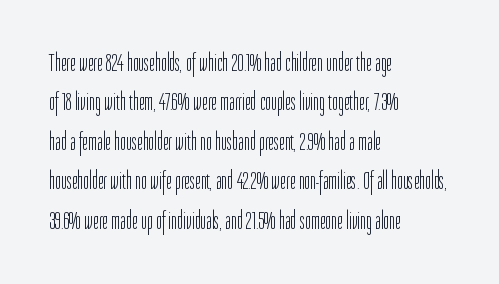
This block has exactly the height ordinary leading produces. Heft: none added — not bold. The face used here is rendered with its standard letterfit. Horizontally, the lines are justified to the leading edge only.
